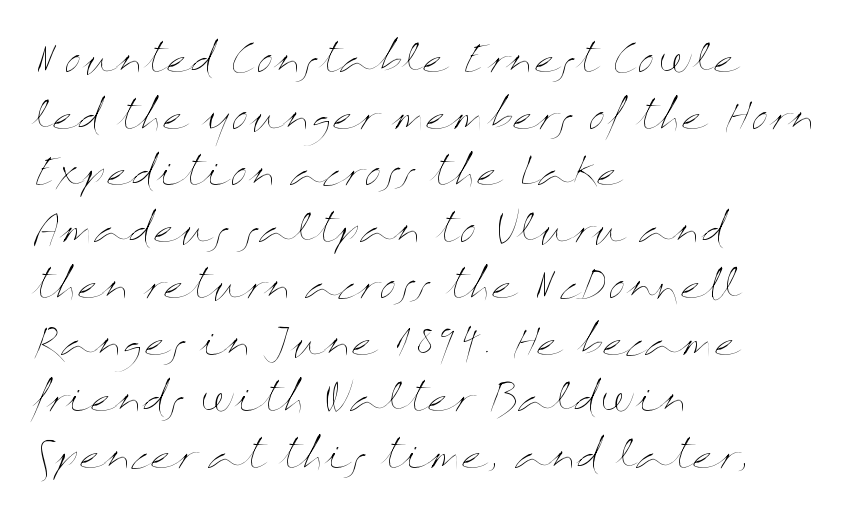
Each line starts at the same left margin while the right side varies. Notice how descenders clear the ascenders below comfortably — that's standard leading. This sample uses plain, unmodified letter spacing.
